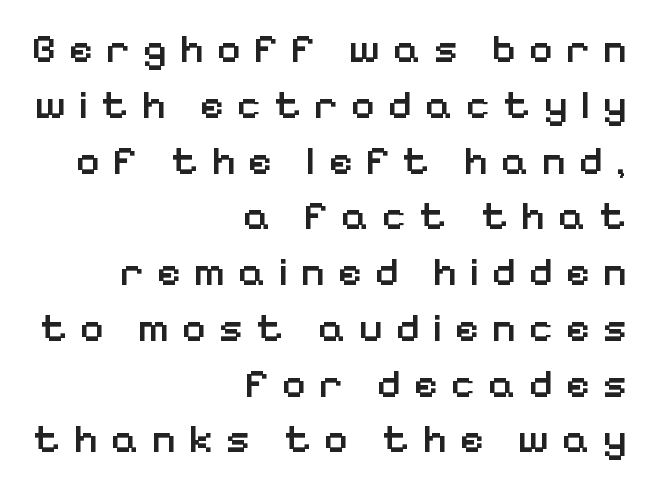
Q: Is the text bold? A: Semi-bold.
Q: Is the text italic (slanted)? A: No, it is upright.
Q: Is the typeface a serif or a sans-serif typeface? A: Sans-serif.
Q: Is the text underlined? A: No.
Q: How is the paragraph aligned? A: Right-aligned.
Q: Is the spacing between letters normal or unusually wide? A: Unusually wide.
Q: Is the spacing between lines tight, normal or loose? A: Normal.
Q: Width (condensed, normal, or wide)? A: Normal.
Q: Stroke contrast? A: Low.
Q: x-height? A: Medium.
Q: Monospaced? A: No.
